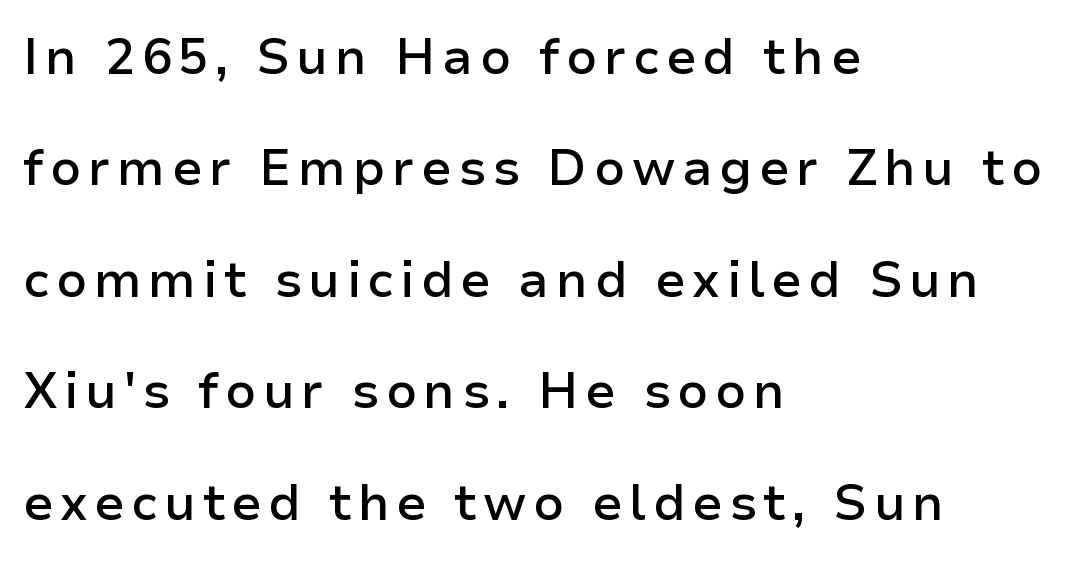
The image shows 50 px semibold sans-serif type, upright; set left-aligned, loose line spacing (2.23x), not underlined; low stroke contrast and a medium x-height.
